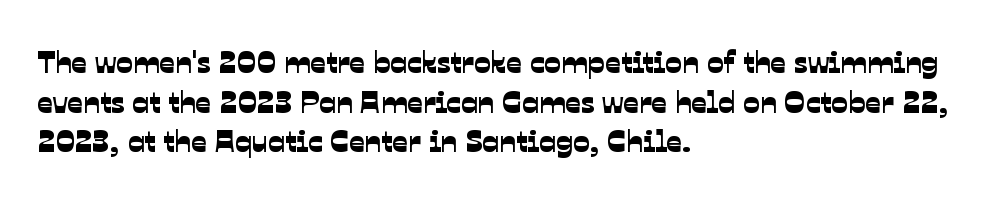
These lines sit exactly where default settings would place them. The passage shown has conventional tracking throughout. The rag falls on the right side of this text block. Each letter keeps its own natural width here, so spacing adapts to shape. This is sans-serif lettering, the kind often seen on screens and signage. Underlining? Definitely not there.
